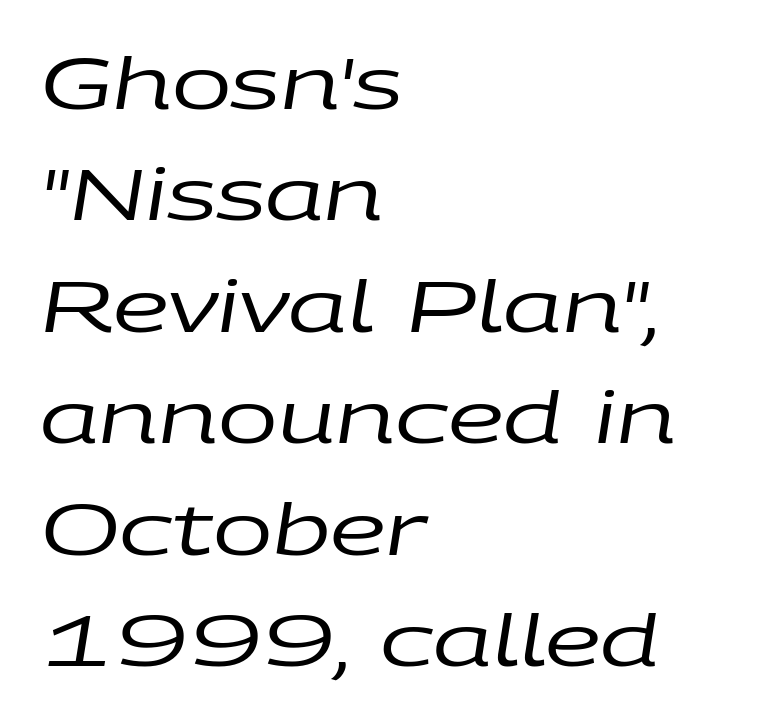
Q: Is the text bold? A: No.
Q: Is the text italic (slanted)? A: Yes, it leans right by about 9 degrees.
Q: Is the text underlined? A: No.
Q: How is the paragraph aligned? A: Left-aligned.
Q: Is the spacing between letters normal or unusually wide? A: Normal.
Q: Is the spacing between lines tight, normal or loose? A: Normal.
Q: Width (condensed, normal, or wide)? A: Wide.
Q: Stroke contrast? A: Low.
Q: x-height? A: Large.
Q: Monospaced? A: No.
